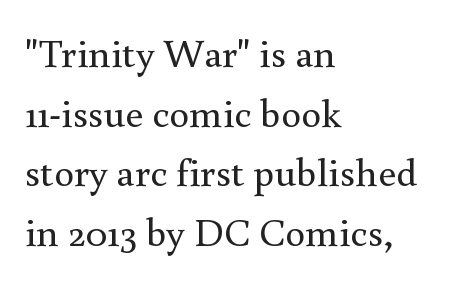
Q: Is the text bold? A: No.
Q: Is the text italic (slanted)? A: No, it is upright.
Q: Is the typeface a serif or a sans-serif typeface? A: Serif.
Q: Is the text underlined? A: No.
Q: How is the paragraph aligned? A: Left-aligned.
Q: Is the spacing between letters normal or unusually wide? A: Normal.
Q: Is the spacing between lines tight, normal or loose? A: Normal.
Q: Width (condensed, normal, or wide)? A: Normal.
Q: x-height? A: Small.
Q: Monospaced? A: No.
